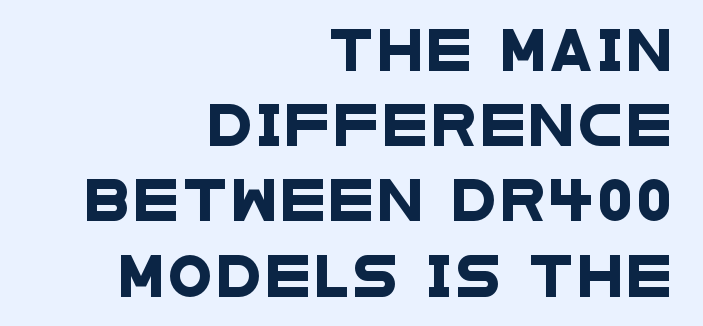
The image shows 40 px wide sans-serif type; set right-aligned, line spacing 1.88x, not underlined; low stroke contrast and a large x-height.
